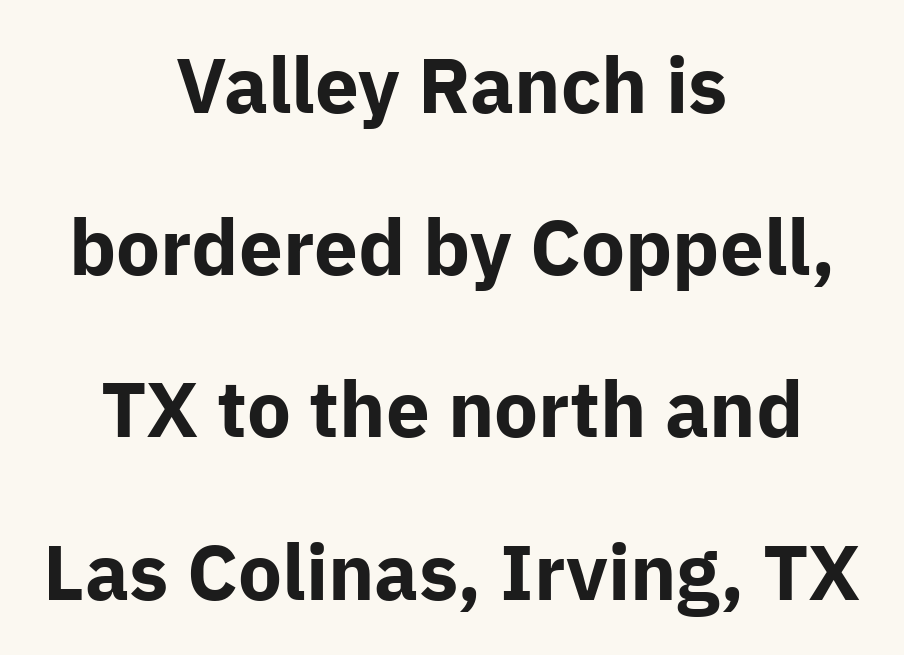
{"serif": "no", "italic": "no", "bold": "yes", "weight": "bold", "width": "normal", "stroke_contrast": "low", "x_height": "medium", "monospaced": "no", "underline": "no", "align": "center", "line_spacing": "loose", "line_spacing_ratio": 2.08, "letter_spacing": "normal", "letter_spacing_em": 0.0, "glyph_px": 78}
